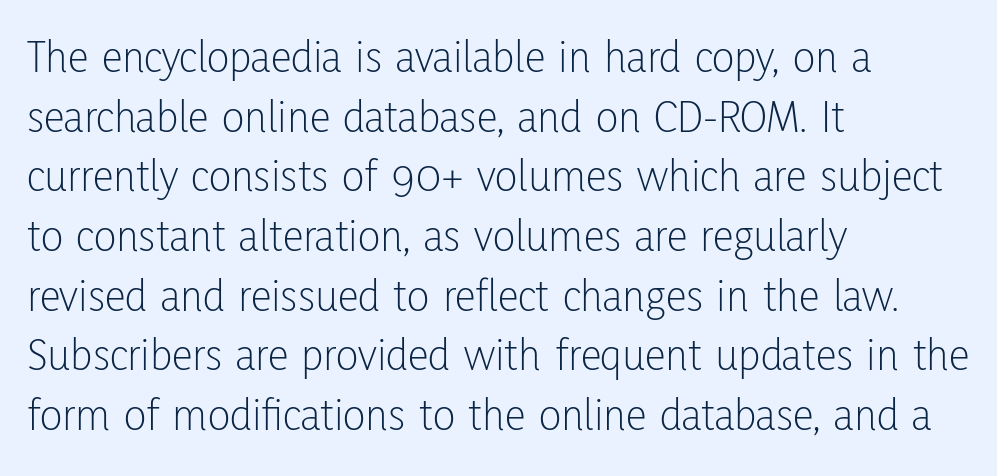
Q: Is the text bold? A: No.
Q: Is the text italic (slanted)? A: No, it is upright.
Q: Is the typeface a serif or a sans-serif typeface? A: Sans-serif.
Q: Is the text underlined? A: No.
Q: How is the paragraph aligned? A: Left-aligned.
Q: Is the spacing between letters normal or unusually wide? A: Normal.
Q: Is the spacing between lines tight, normal or loose? A: Normal.
Q: Width (condensed, normal, or wide)? A: Condensed.
Q: Stroke contrast? A: Low.
Q: x-height? A: Medium.
Q: Monospaced? A: No.
